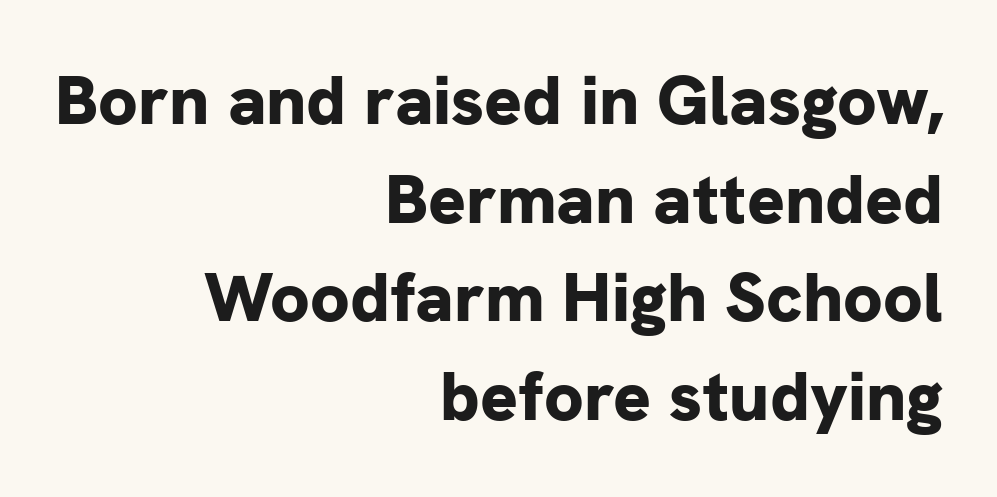
Q: Is the text bold? A: Yes.
Q: Is the text italic (slanted)? A: No, it is upright.
Q: Is the typeface a serif or a sans-serif typeface? A: Sans-serif.
Q: Is the text underlined? A: No.
Q: How is the paragraph aligned? A: Right-aligned.
Q: Is the spacing between letters normal or unusually wide? A: Normal.
Q: Is the spacing between lines tight, normal or loose? A: Normal.
Q: Width (condensed, normal, or wide)? A: Normal.
Q: Stroke contrast? A: Low.
Q: x-height? A: Medium.
Q: Monospaced? A: No.
